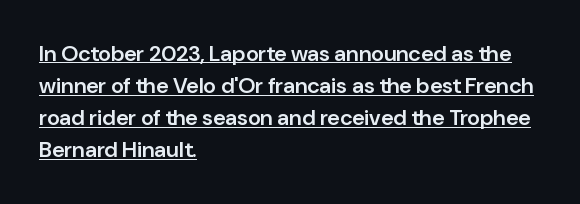
The image shows 22 px text type, upright; set left-aligned, normal line spacing (1.46x), normal letter spacing, underlined.
